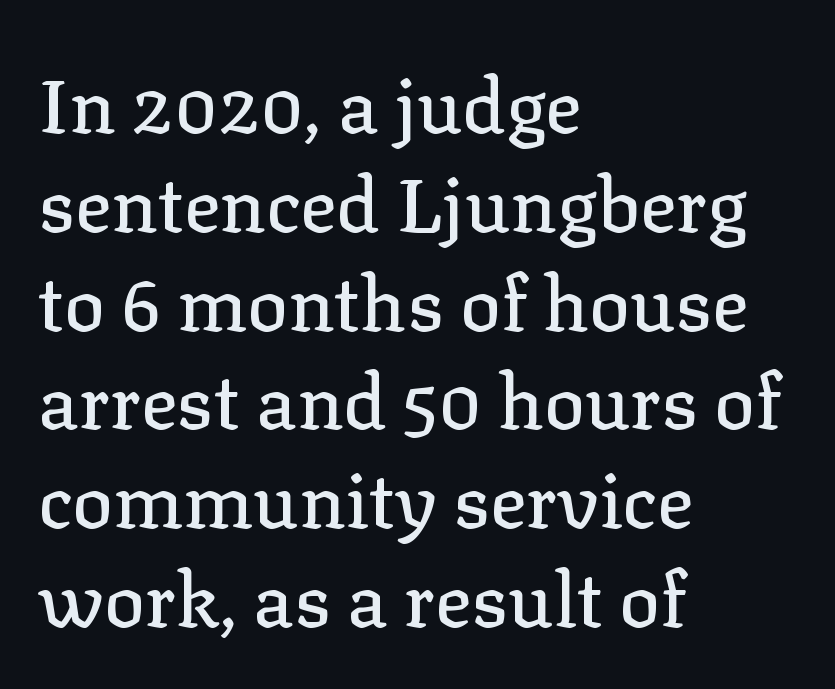
The image shows 76 px serif type, upright; set left-aligned, normal line spacing (1.3x), normal letter spacing, not underlined; low stroke contrast and a medium x-height.
